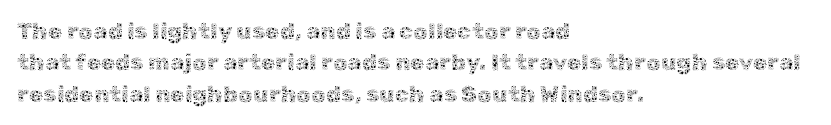
One glance says typical: line gaps are just what's usual. What stands out about the letter spacing? Nothing — it is the standard amount. This reads as an unemphasized weight, regular at the heaviest. The text block is weighted toward the left margin, trailing off unevenly rightward. Descender tails drop into unmarked territory. The specimen reads as upright at a glance.
